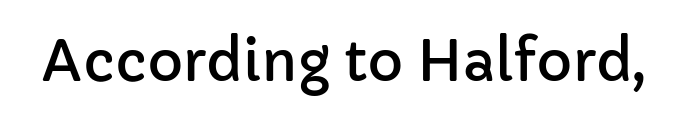
Is this a fixed-width face? No — the glyphs have proportional, varying widths. Font category for this specimen: sans-serif. Descenders are the only things crossing below the line. Ordinary non-slanted type is in use.
